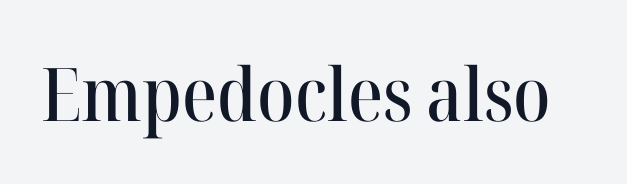
The image shows 74 px serif type, upright; set normal letter spacing, not underlined; high stroke contrast and a medium x-height.
